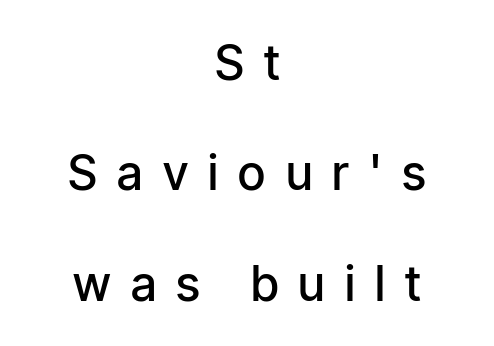
{"serif": "no", "italic": "no", "bold": "semi", "weight": "semibold", "width": "condensed", "stroke_contrast": "low", "x_height": "medium", "monospaced": "no", "underline": "no", "align": "center", "line_spacing": "loose", "line_spacing_ratio": 2.3, "letter_spacing": "wide", "letter_spacing_em": 0.42, "glyph_px": 48}
